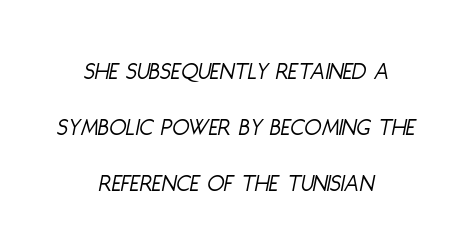
{"italic": "yes", "lean": "right", "slant_degrees": 11, "bold": "no", "underline": "no", "align": "center", "line_spacing": "loose", "line_spacing_ratio": 2.24, "letter_spacing": "normal", "letter_spacing_em": 0.0, "glyph_px": 25}
